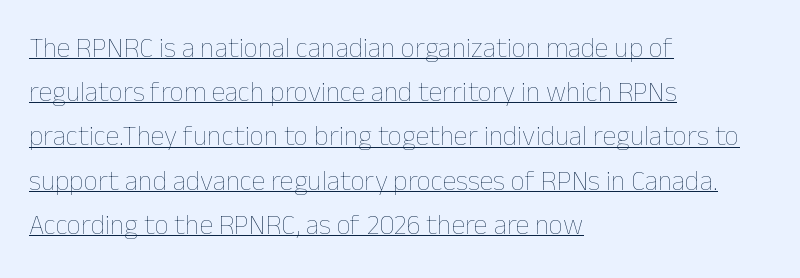
The image shows 28 px thin type, upright; set left-aligned, normal line spacing (1.58x), normal letter spacing, underlined; low stroke contrast and a medium x-height.
